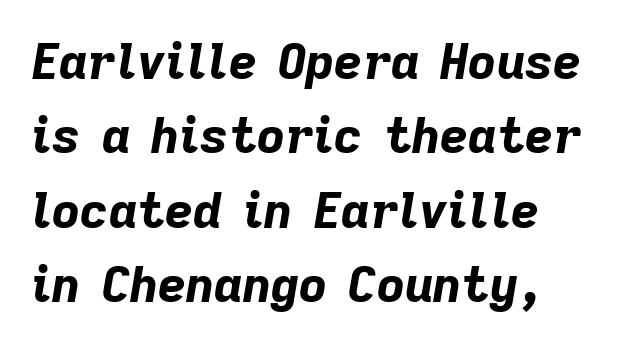
Q: Is the text bold? A: Yes.
Q: Is the text italic (slanted)? A: Yes, it leans right by about 9 degrees.
Q: Is the text underlined? A: No.
Q: How is the paragraph aligned? A: Left-aligned.
Q: Is the spacing between letters normal or unusually wide? A: Normal.
Q: Is the spacing between lines tight, normal or loose? A: Normal.
Q: Width (condensed, normal, or wide)? A: Normal.
Q: Stroke contrast? A: Low.
Q: x-height? A: Medium.
Q: Monospaced? A: No.
